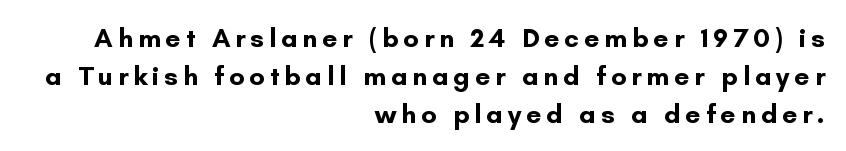
Q: Is the text bold? A: Yes.
Q: Is the text italic (slanted)? A: No, it is upright.
Q: Is the text underlined? A: No.
Q: How is the paragraph aligned? A: Right-aligned.
Q: Is the spacing between lines tight, normal or loose? A: Normal.
